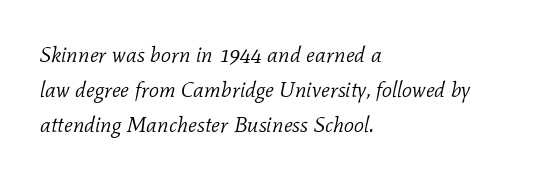
The image shows 22 px text type, italic (leaning right); set left-aligned, normal line spacing (1.6x), normal letter spacing, not underlined.
